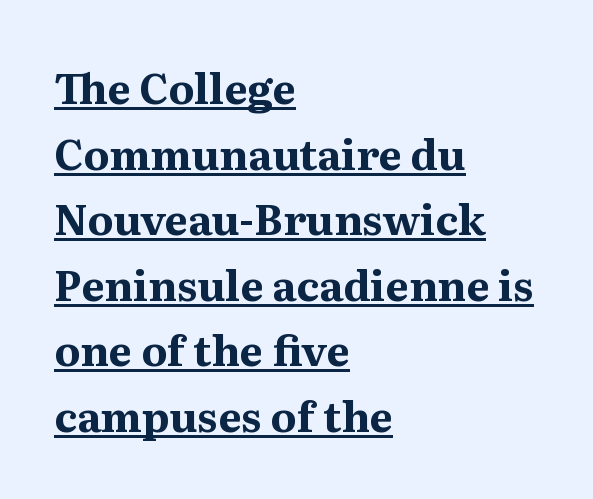
The image shows 42 px bold serif type, upright; set left-aligned, normal line spacing (1.56x), normal letter spacing, underlined; medium stroke contrast and a medium x-height.
